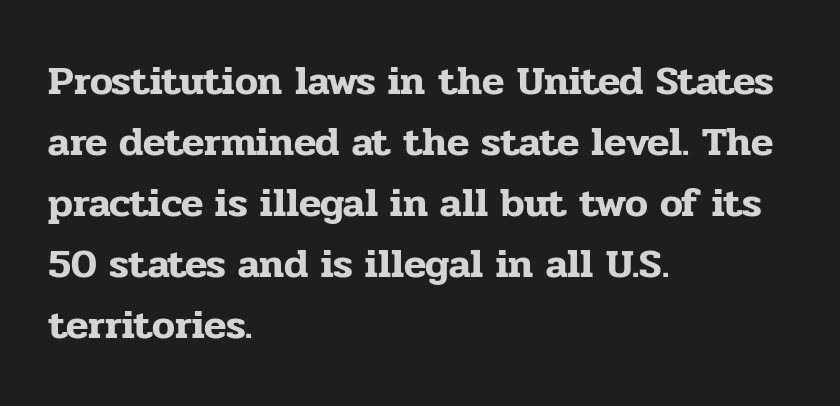
Q: Is the text italic (slanted)? A: No, it is upright.
Q: Is the typeface a serif or a sans-serif typeface? A: Serif.
Q: Is the text underlined? A: No.
Q: How is the paragraph aligned? A: Left-aligned.
Q: Is the spacing between letters normal or unusually wide? A: Normal.
Q: Is the spacing between lines tight, normal or loose? A: Normal.
Q: Width (condensed, normal, or wide)? A: Normal.
Q: Stroke contrast? A: Low.
Q: x-height? A: Medium.
Q: Monospaced? A: No.
